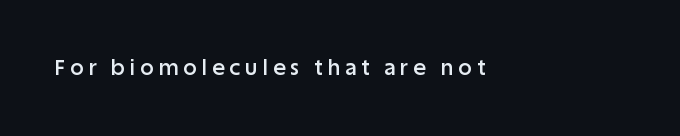
The image shows 21 px text type, upright; set unusually wide letter spacing (+0.25 em), not underlined.
